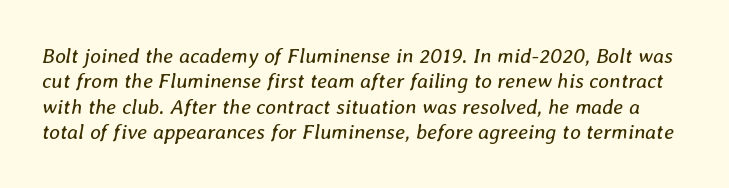
Q: Is the text bold? A: No.
Q: Is the text italic (slanted)? A: Yes, it leans right by about 8 degrees.
Q: Is the text underlined? A: No.
Q: Is the spacing between letters normal or unusually wide? A: Normal.
